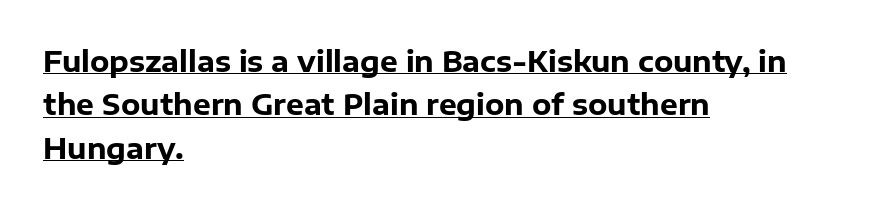
{"serif": "no", "italic": "no", "bold": "yes", "weight": "heavy", "width": "normal", "stroke_contrast": "low", "x_height": "medium", "monospaced": "no", "underline": "yes", "align": "left", "line_spacing": "normal", "line_spacing_ratio": 1.55, "letter_spacing": "normal", "letter_spacing_em": 0.0, "glyph_px": 28}
